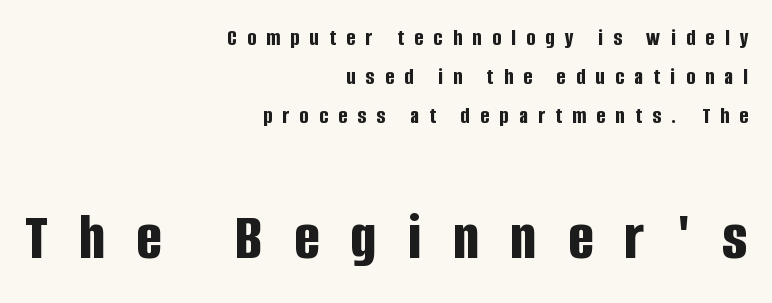
The image shows 68 px bold, condensed sans-serif type, upright; set right-aligned, normal line spacing (1.7x), unusually wide letter spacing (+0.46 em), not underlined; the second (bottom) block is 2.96x larger; low stroke contrast and a large x-height.
